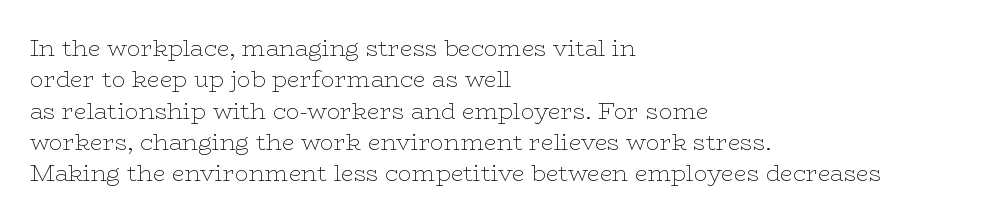
Q: Is the text bold? A: No.
Q: Is the text italic (slanted)? A: No, it is upright.
Q: Is the text underlined? A: No.
Q: How is the paragraph aligned? A: Left-aligned.
Q: Is the spacing between letters normal or unusually wide? A: Normal.
Q: Is the spacing between lines tight, normal or loose? A: Normal.
